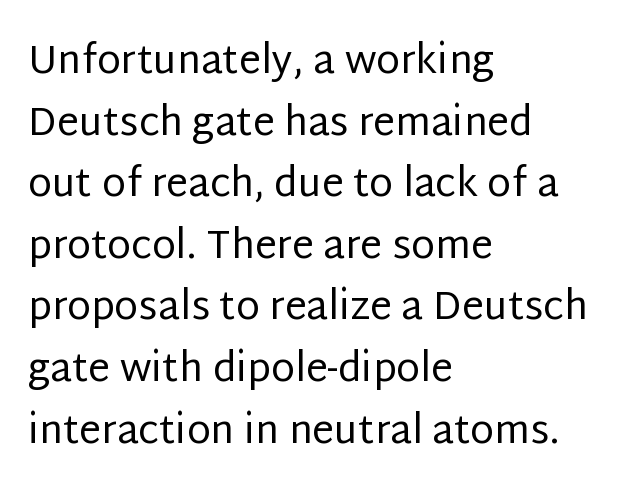
The image shows 39 px regular-weight sans-serif type, upright; set left-aligned, normal line spacing (1.58x), normal letter spacing, not underlined; low stroke contrast and a large x-height.
